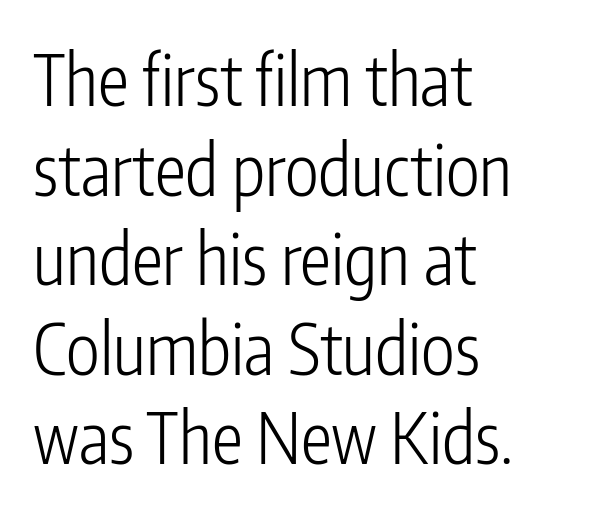
The letters carry no serifs — their stems end cleanly without finishing strokes. The typeface has the unassuming heft of standard copy or less. Compared with a centered layout, this one pins lines to the left instead. Quick note: interline space is typical.
